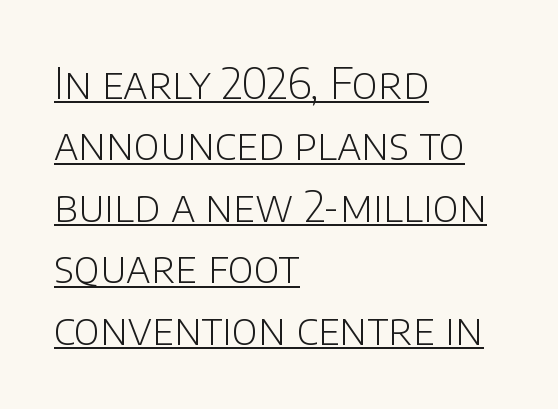
The rendering uses a moderate line-height, typical for paragraphs. Font category for this specimen: sans-serif. Each letter keeps its own natural width here, so spacing adapts to shape. Unbolded letterforms with no extra heft. Caption: multi-line text, flush left, ragged right. Quick note: not italic, upright.
